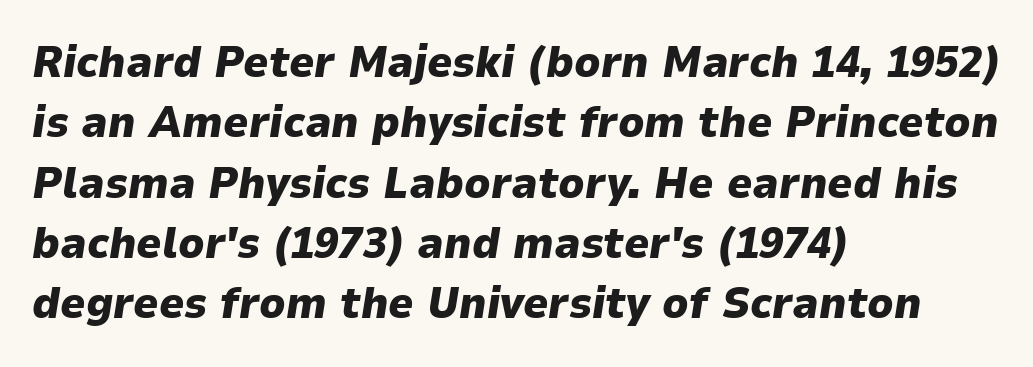
The image shows 44 px heavy type, italic (leaning right); set left-aligned, normal line spacing (1.37x), normal letter spacing, not underlined; low stroke contrast and a medium x-height.
